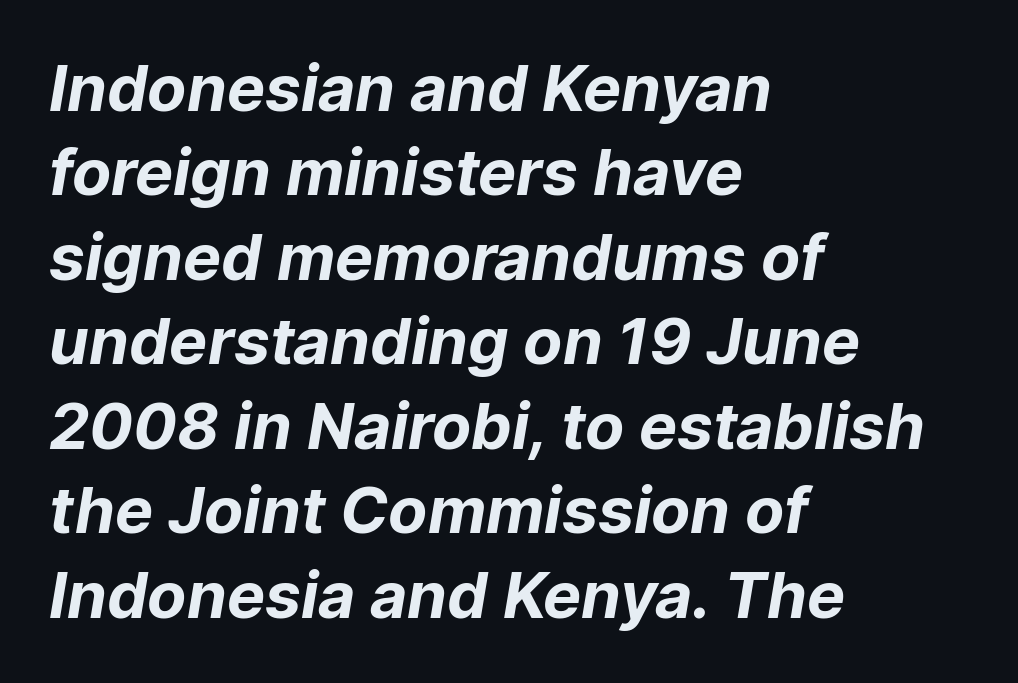
Q: Is the text bold? A: Yes.
Q: Is the typeface a serif or a sans-serif typeface? A: Sans-serif.
Q: Is the text underlined? A: No.
Q: How is the paragraph aligned? A: Left-aligned.
Q: Is the spacing between letters normal or unusually wide? A: Normal.
Q: Is the spacing between lines tight, normal or loose? A: Normal.
Q: Width (condensed, normal, or wide)? A: Normal.
Q: Stroke contrast? A: Low.
Q: x-height? A: Medium.
Q: Monospaced? A: No.
